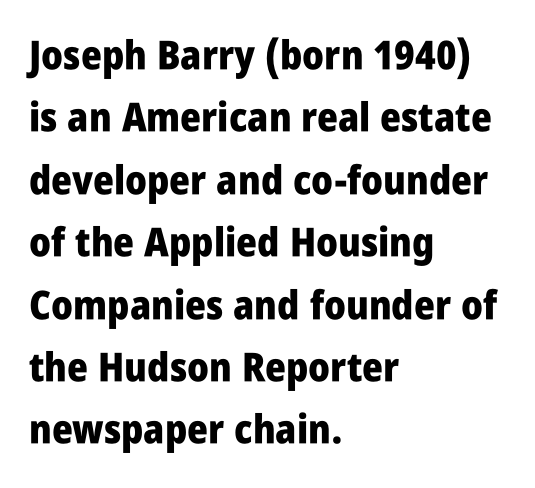
Q: Is the text bold? A: Yes.
Q: Is the text italic (slanted)? A: No, it is upright.
Q: Is the typeface a serif or a sans-serif typeface? A: Sans-serif.
Q: Is the text underlined? A: No.
Q: How is the paragraph aligned? A: Left-aligned.
Q: Is the spacing between letters normal or unusually wide? A: Normal.
Q: Is the spacing between lines tight, normal or loose? A: Normal.
Q: Width (condensed, normal, or wide)? A: Condensed.
Q: Stroke contrast? A: Low.
Q: x-height? A: Large.
Q: Monospaced? A: No.
